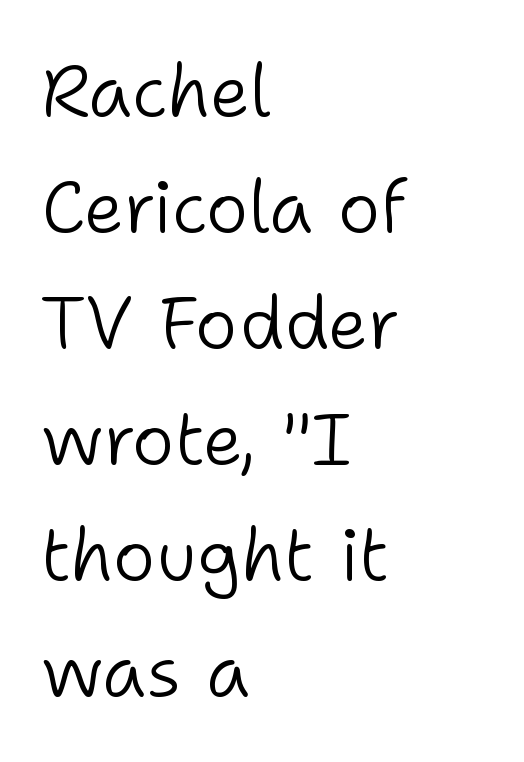
{"serif": "no", "italic": "no", "bold": "no", "weight": "light", "width": "normal", "stroke_contrast": "low", "x_height": "medium", "monospaced": "no", "underline": "no", "align": "left", "line_spacing": "normal", "line_spacing_ratio": 1.59, "letter_spacing": "normal", "letter_spacing_em": 0.0, "glyph_px": 73}
